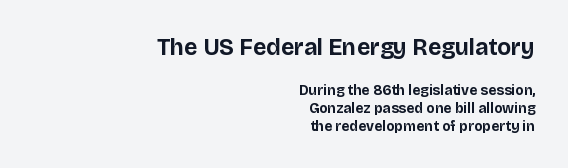
Typesetter's note: full bold, strokes at maximum text heaviness. Underlining? Definitely not there. Italic: no, the glyphs are upright roman. Type size steps down from the first block to the second.
